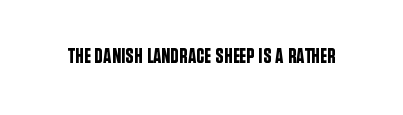
{"italic": "no", "underline": "no", "letter_spacing": "normal", "letter_spacing_em": 0.0, "glyph_px": 21}
